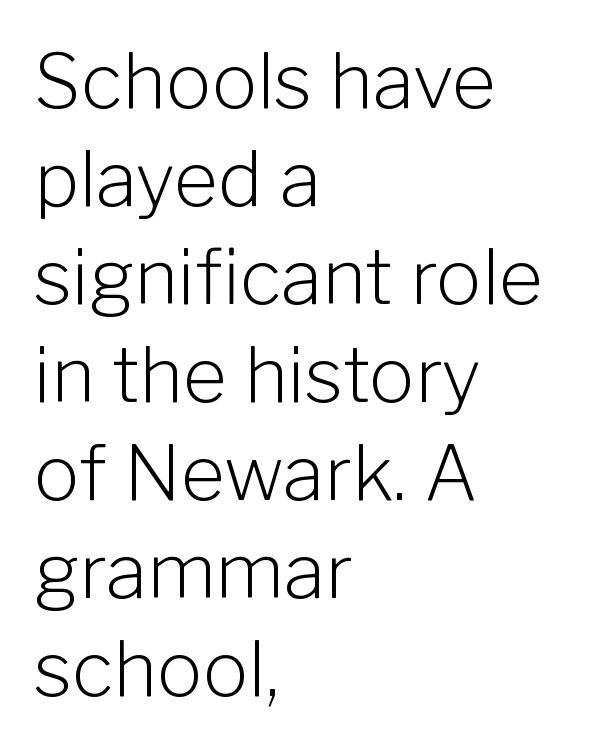
The image shows 76 px light sans-serif type, upright; set left-aligned, normal line spacing (1.29x), normal letter spacing, not underlined; low stroke contrast and a medium x-height.
